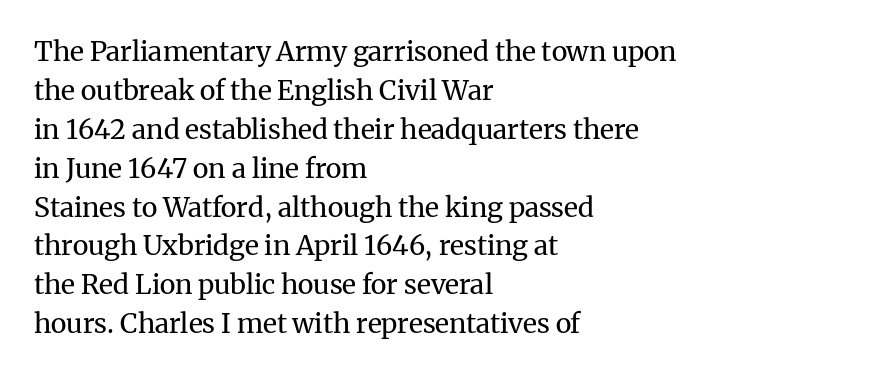
The image shows 27 px text type, upright; set left-aligned, normal line spacing (1.44x), normal letter spacing, not underlined.
